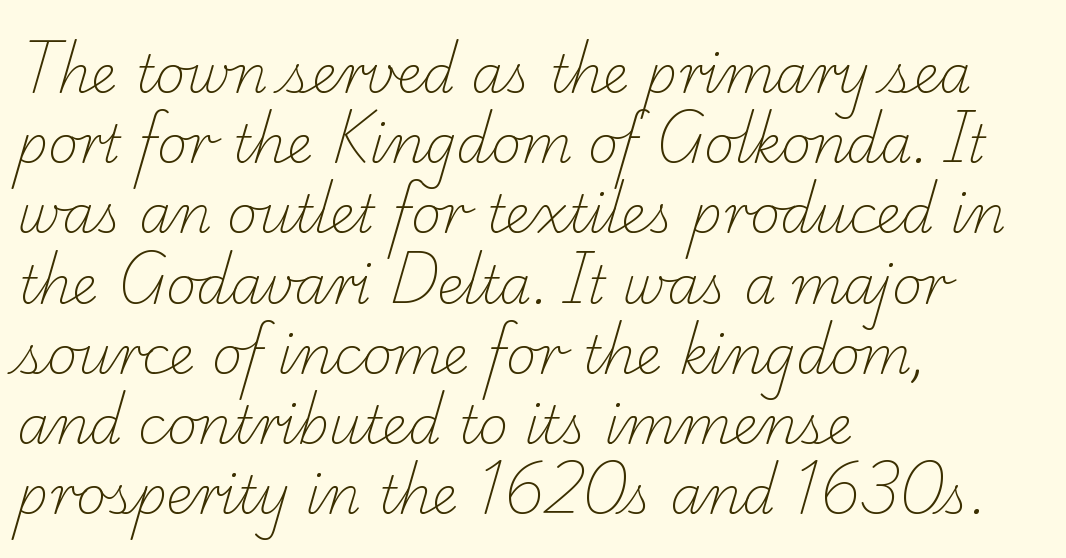
The image shows 52 px light serif type; set left-aligned, normal line spacing (1.35x), normal letter spacing, not underlined; low stroke contrast and a small x-height.
